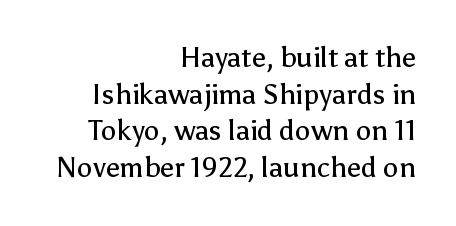
{"serif": "no", "italic": "no", "bold": "no", "weight": "regular", "width": "normal", "stroke_contrast": "low", "x_height": "medium", "monospaced": "no", "underline": "no", "align": "right", "line_spacing": "normal", "line_spacing_ratio": 1.31, "letter_spacing": "normal", "letter_spacing_em": 0.0, "glyph_px": 28}
